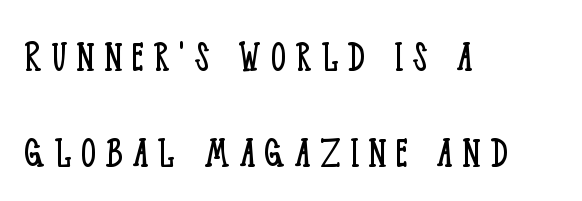
The image shows 47 px light, condensed serif type, upright; set left-aligned, loose line spacing (2.04x), unusually wide letter spacing (+0.2 em), not underlined; low stroke contrast and a large x-height.
